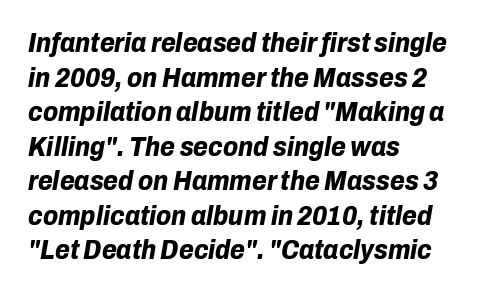
The image shows 27 px bold type, italic (leaning right); set left-aligned, normal line spacing (1.28x), normal letter spacing, not underlined.
